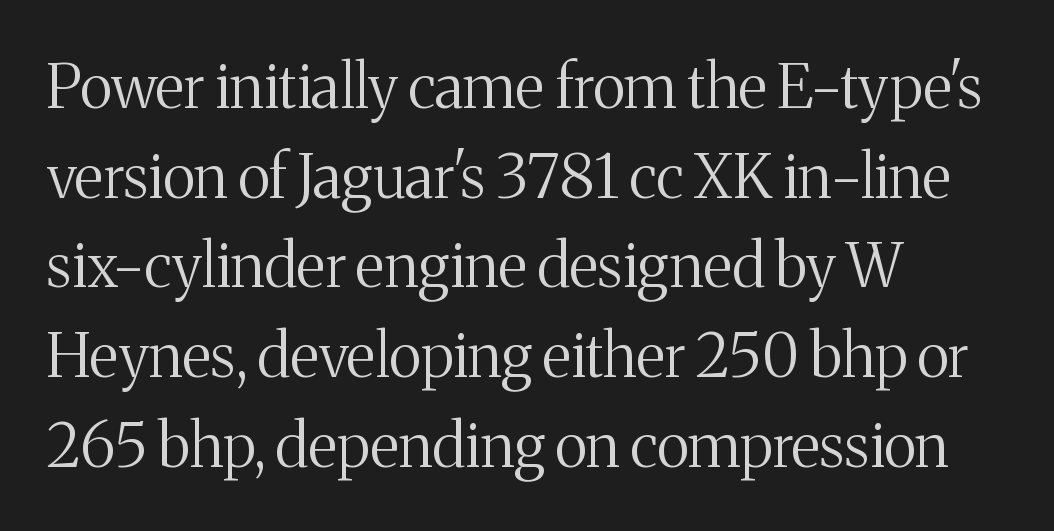
{"serif": "yes", "italic": "no", "bold": "no", "weight": "regular", "width": "normal", "stroke_contrast": "medium", "x_height": "medium", "monospaced": "no", "underline": "no", "align": "left", "line_spacing": "normal", "line_spacing_ratio": 1.47, "letter_spacing": "normal", "letter_spacing_em": 0.0, "glyph_px": 61}
